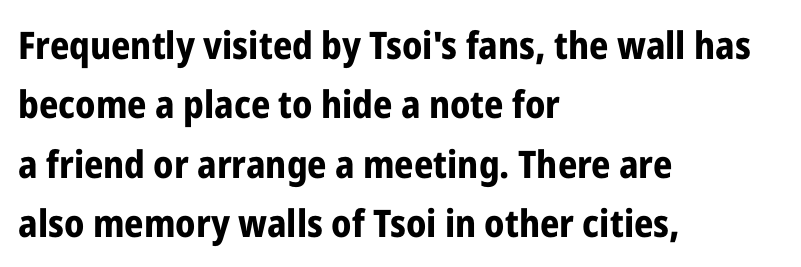
{"serif": "no", "italic": "no", "bold": "yes", "weight": "bold", "width": "condensed", "stroke_contrast": "low", "x_height": "medium", "monospaced": "no", "underline": "no", "align": "left", "line_spacing": "normal", "line_spacing_ratio": 1.56, "letter_spacing": "normal", "letter_spacing_em": 0.0, "glyph_px": 38}
